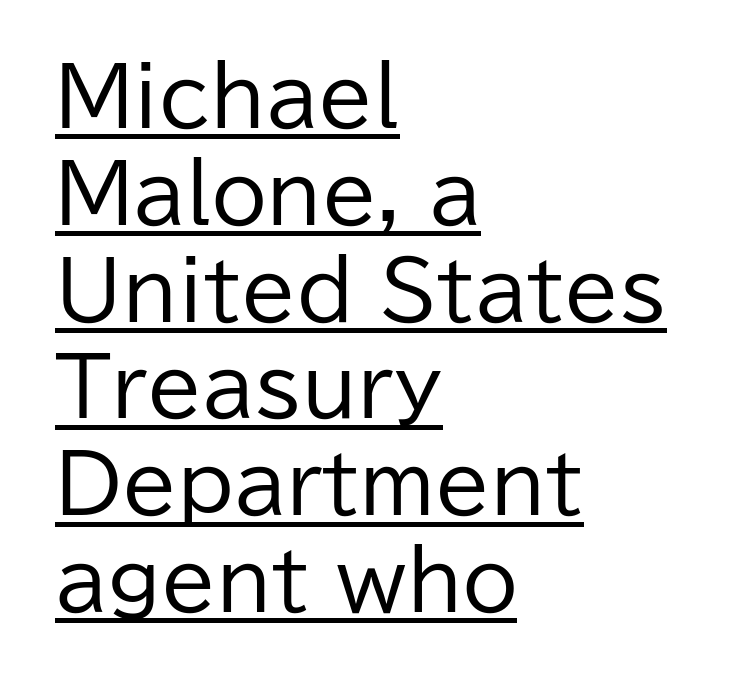
Q: Is the text bold? A: No.
Q: Is the text italic (slanted)? A: No, it is upright.
Q: Is the typeface a serif or a sans-serif typeface? A: Sans-serif.
Q: Is the text underlined? A: Yes.
Q: How is the paragraph aligned? A: Left-aligned.
Q: Is the spacing between letters normal or unusually wide? A: Normal.
Q: Width (condensed, normal, or wide)? A: Normal.
Q: Stroke contrast? A: Low.
Q: x-height? A: Medium.
Q: Monospaced? A: No.
